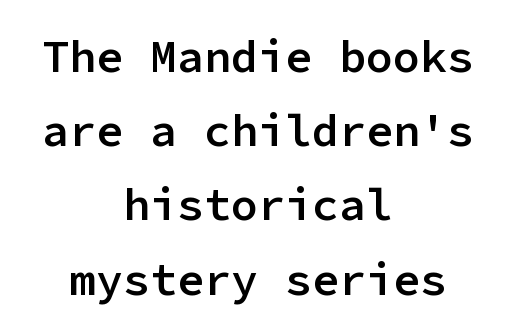
Q: Is the text bold? A: Semi-bold.
Q: Is the text italic (slanted)? A: No, it is upright.
Q: Is the typeface a serif or a sans-serif typeface? A: Sans-serif.
Q: Is the text underlined? A: No.
Q: How is the paragraph aligned? A: Centered.
Q: Is the spacing between letters normal or unusually wide? A: Normal.
Q: Is the spacing between lines tight, normal or loose? A: Normal.
Q: Width (condensed, normal, or wide)? A: Normal.
Q: Stroke contrast? A: Low.
Q: x-height? A: Medium.
Q: Monospaced? A: Yes.
